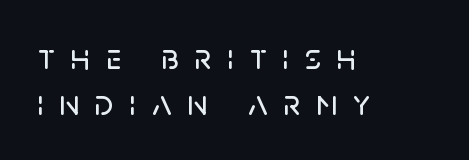
Honestly, the letter spacing is so wide it's the main thing you notice. Left-aligned paragraph, ragged on the right. No italicization has been applied; the sample stays upright. Classification — sans serif.
